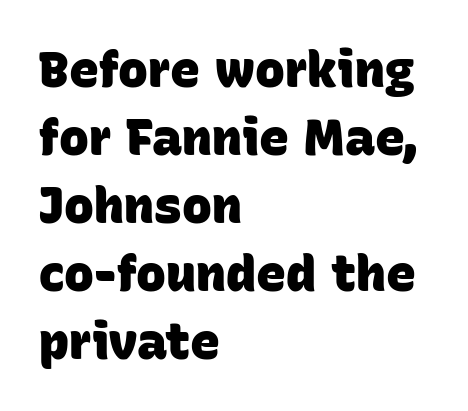
{"serif": "no", "bold": "yes", "weight": "heavy", "width": "normal", "stroke_contrast": "low", "x_height": "large", "monospaced": "no", "underline": "no", "align": "left", "line_spacing": "normal", "line_spacing_ratio": 1.36, "letter_spacing": "normal", "letter_spacing_em": 0.0, "glyph_px": 50}
